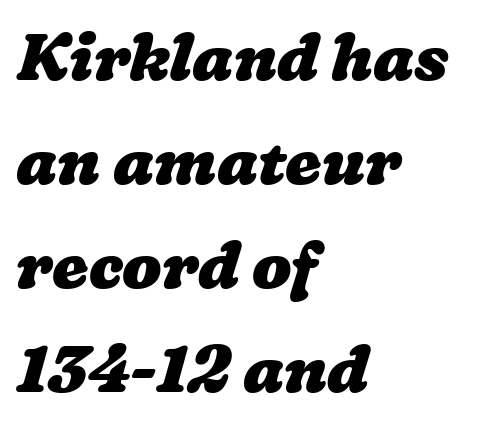
Each row of text sits above clean, open space. Notice how descenders clear the ascenders below comfortably — that's standard leading. Inter-character spacing is left at the font's built-in metrics. The passage shown is typed in a proportional face where columns would drift. The compositor pushed each line to the left boundary. Does the weight exceed regular? Yes, all the way to bold.
